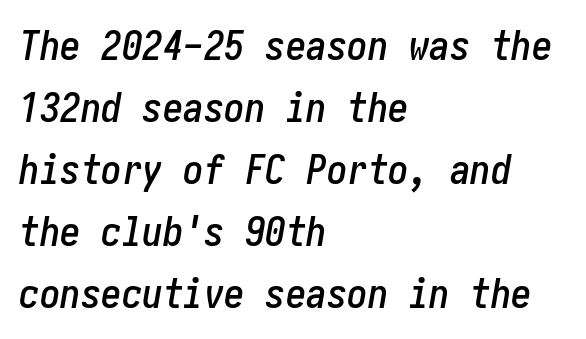
Q: Is the text italic (slanted)? A: Yes, it leans right by about 10 degrees.
Q: Is the text underlined? A: No.
Q: How is the paragraph aligned? A: Left-aligned.
Q: Is the spacing between letters normal or unusually wide? A: Normal.
Q: Is the spacing between lines tight, normal or loose? A: Normal.
Q: Width (condensed, normal, or wide)? A: Condensed.
Q: Stroke contrast? A: Low.
Q: x-height? A: Medium.
